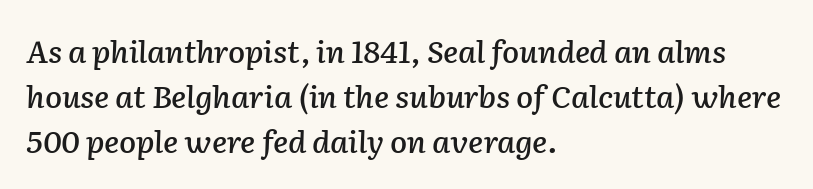
{"italic": "yes", "lean": "right", "slant_degrees": 2, "width": "normal", "stroke_contrast": "low", "x_height": "medium", "monospaced": "no", "underline": "no", "align": "left", "line_spacing": "normal", "line_spacing_ratio": 1.45, "letter_spacing": "normal", "letter_spacing_em": 0.0, "glyph_px": 31}
